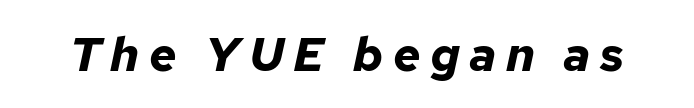
The image shows 48 px bold type, italic (leaning right); set not underlined; low stroke contrast and a medium x-height.
